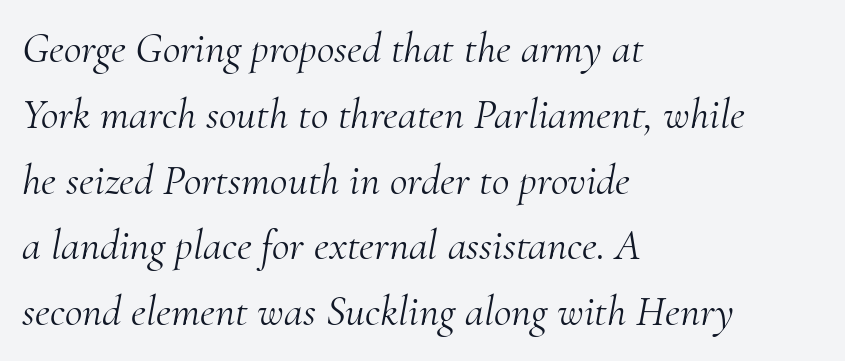
Think standard paragraph weight, or any step lighter than that. The letters carry serifs — small finishing strokes at the ends of their stems. If you drew a line through each stem, it would be angled. One-word summary of the alignment: left. Varying glyph widths throughout — classic text-font behaviour.
